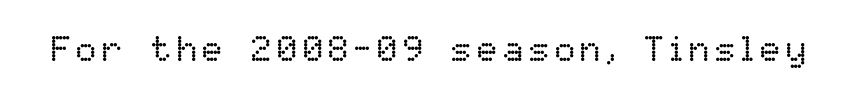
{"italic": "no", "bold": "no", "weight": "regular", "width": "normal", "stroke_contrast": "low", "x_height": "medium", "monospaced": "no", "underline": "no", "glyph_px": 35}
